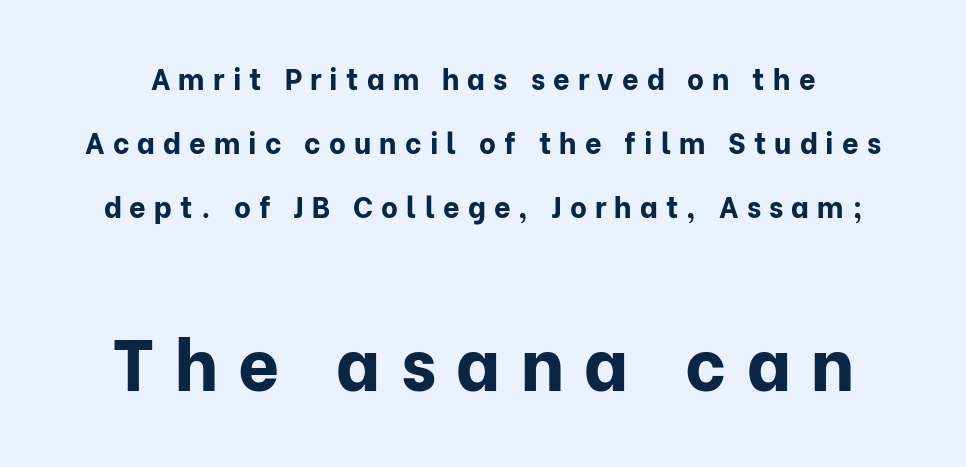
Rows of type keep a wide berth in the vertical direction. The letters stand upright; this is a roman face. The space beneath each line is pristine and unruled. Pretty heavy lettering here — definitely bold.
